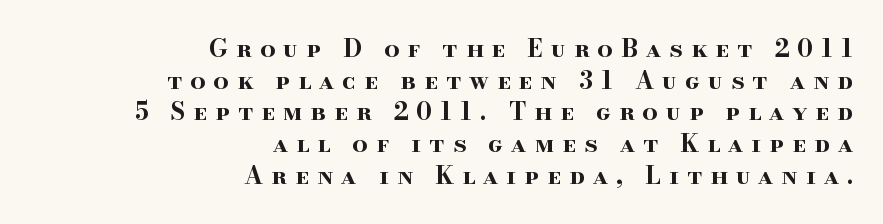
The specimen reads as upright at a glance. Underlining? Definitely not there. Strong, thick strokes mark this as bold type. How would I describe the line gaps? Plain and ordinary. Characters follow at a spacing far wider than the type designer built in. Teacher's note: observe the even right margin — that is flush-right alignment.
